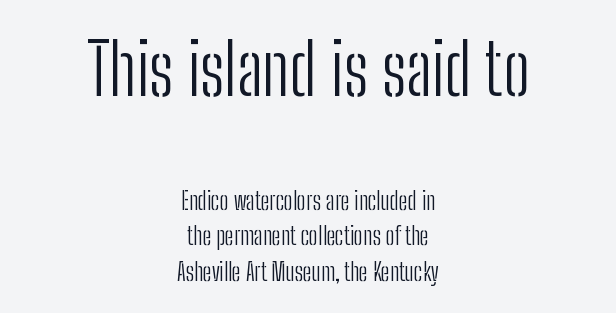
{"serif": "no", "italic": "no", "bold": "no", "weight": "light", "width": "condensed", "stroke_contrast": "low", "x_height": "medium", "monospaced": "no", "underline": "no", "align": "center", "line_spacing": "normal", "line_spacing_ratio": 1.46, "letter_spacing": "normal", "letter_spacing_em": 0.0, "larger_block": "first", "size_ratio": 2.96, "glyph_px": 71}
